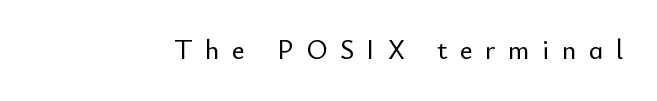
{"italic": "no", "underline": "no", "letter_spacing": "wide", "letter_spacing_em": 0.47, "glyph_px": 27}
